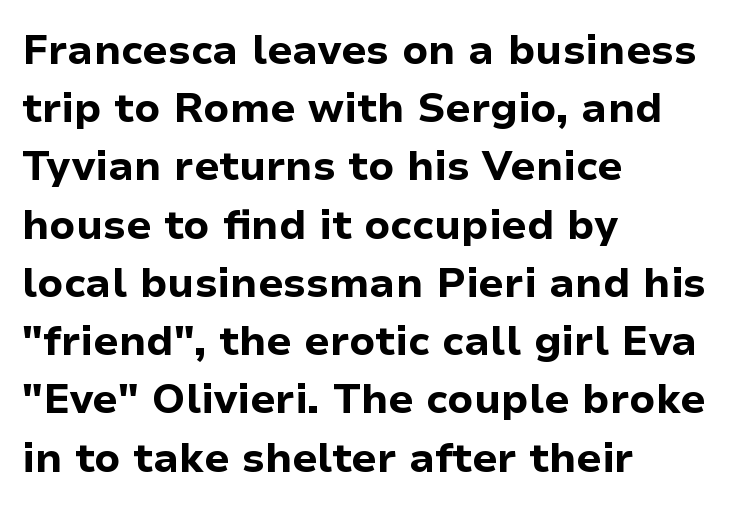
The image shows 41 px bold sans-serif type, upright; set left-aligned, normal line spacing (1.42x), normal letter spacing, not underlined; low stroke contrast and a medium x-height.
